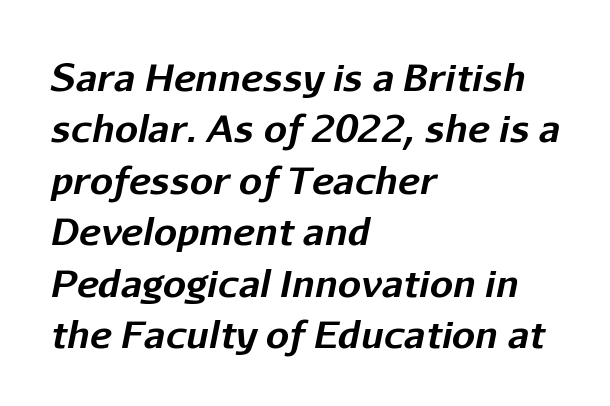
The image shows 37 px bold type, italic (leaning right); set left-aligned, normal line spacing (1.39x), normal letter spacing, not underlined; low stroke contrast and a medium x-height.
